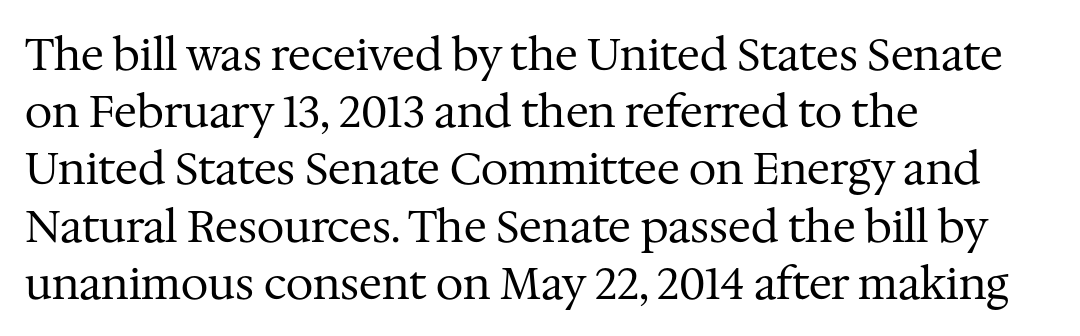
{"serif": "yes", "italic": "no", "bold": "no", "weight": "regular", "width": "normal", "stroke_contrast": "medium", "x_height": "medium", "monospaced": "no", "underline": "no", "align": "left", "line_spacing": "normal", "line_spacing_ratio": 1.3, "letter_spacing": "normal", "letter_spacing_em": 0.0, "glyph_px": 44}
